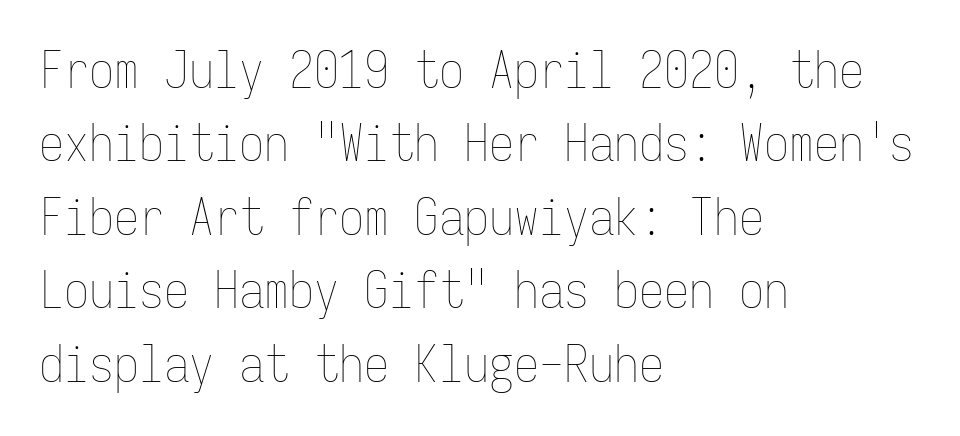
{"italic": "no", "bold": "no", "weight": "thin", "width": "condensed", "stroke_contrast": "low", "x_height": "medium", "monospaced": "yes", "underline": "no", "align": "left", "line_spacing": "normal", "line_spacing_ratio": 1.47, "letter_spacing": "normal", "letter_spacing_em": 0.0, "glyph_px": 50}
